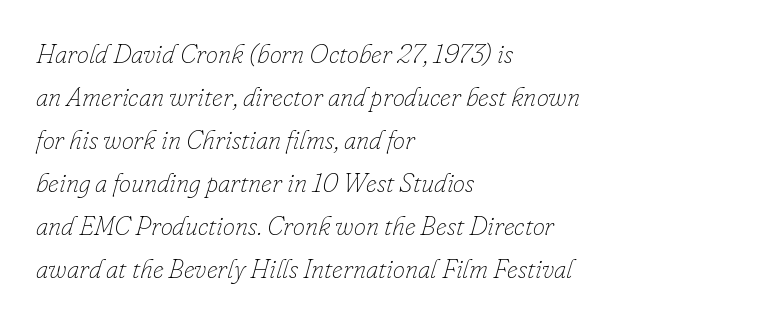
Glance below the letters and you will spot only blank space. Counters stay open thanks to moderate or lighter strokes. Slant detected: the letters are inclined. The passage is arranged the way most books set body copy — flush left.
